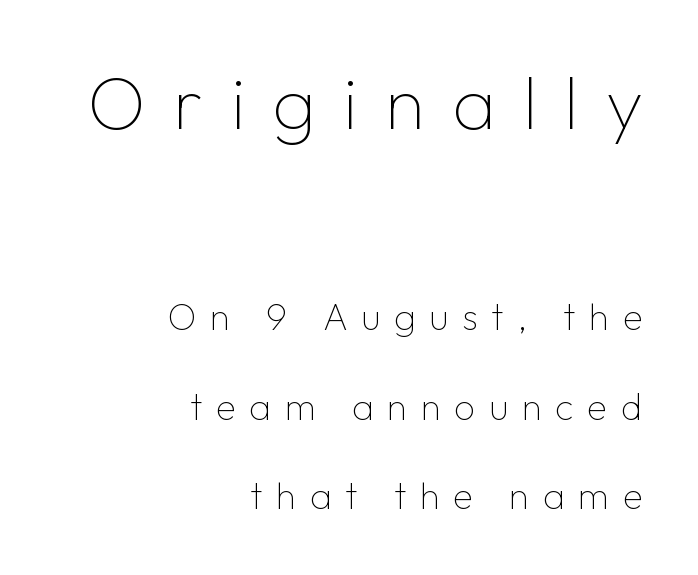
{"serif": "no", "italic": "no", "bold": "no", "weight": "thin", "width": "normal", "stroke_contrast": "low", "x_height": "medium", "monospaced": "no", "underline": "no", "align": "right", "line_spacing": "loose", "line_spacing_ratio": 2.42, "letter_spacing": "wide", "letter_spacing_em": 0.37, "larger_block": "first", "size_ratio": 2.0, "glyph_px": 74}
